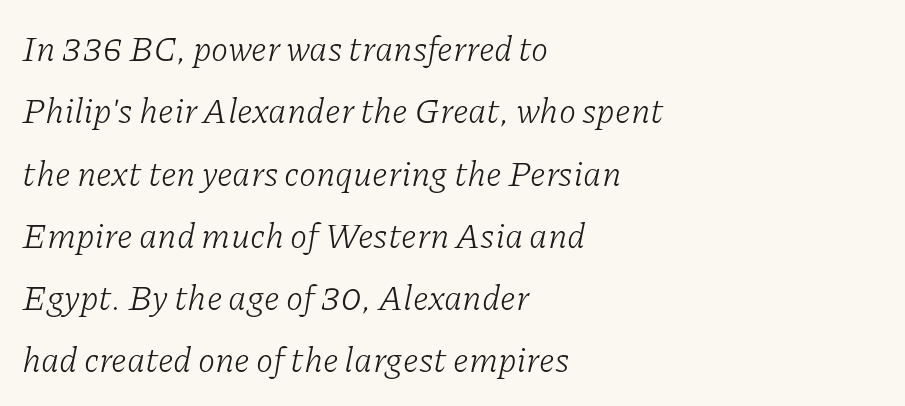
The image shows 35 px light serif type, italic (leaning right); set left-aligned, line spacing 1.78x, normal letter spacing, not underlined; low stroke contrast and a medium x-height.
